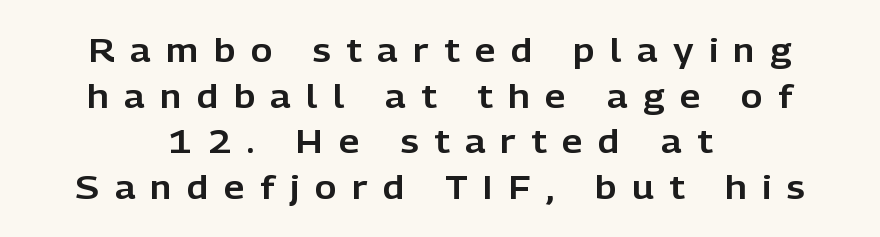
The face used here is proportionally spaced, like ordinary book or web type. Glyph-to-glyph distance is far greater than everyday printed text. Layout note: lines centered. The letters carry no serifs — their stems end cleanly without finishing strokes. Every stem runs plumb, perpendicular to the baseline. Any mark beneath the type? The region is blank.
